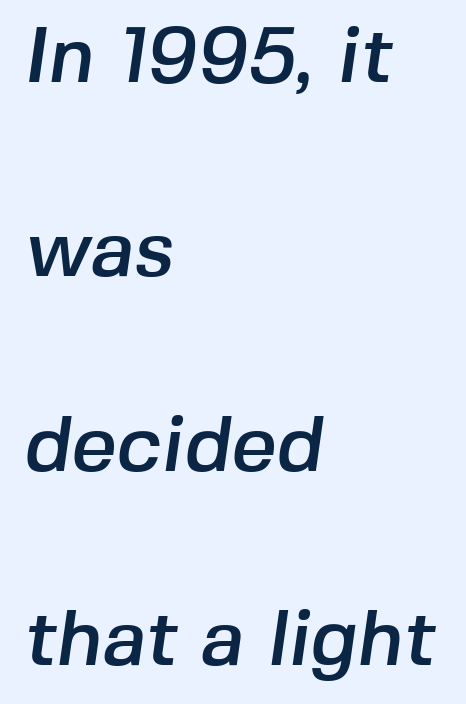
Does the copy run flush right? No — it runs flush left. Do the characters align in a grid? No, the font is proportional. Words float on clear page, feet unadorned. Type style note: lacks serifs. Each word holds together tightly as a unit, with standard inter-letter gaps. The designer dialed line spacing up above the default.
